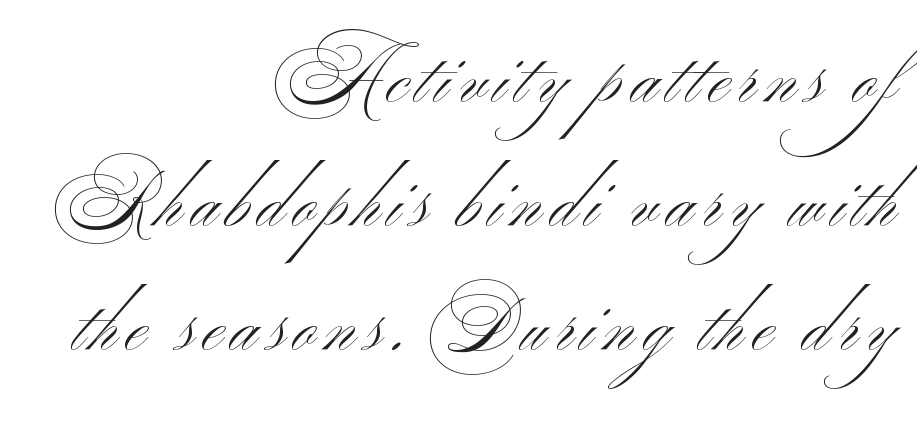
Stem width sits at or under what a default text font uses. Is the block centered? No — it sits flush against the right margin. A bare baseline throughout the passage. Proportional: the letters do not fall into vertical columns. This rendering employs a face without finishing strokes, i.e., a sans-serif.
